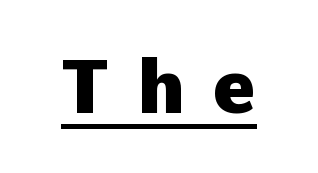
{"serif": "no", "italic": "no", "bold": "yes", "weight": "heavy", "width": "normal", "stroke_contrast": "low", "x_height": "medium", "monospaced": "no", "underline": "yes", "letter_spacing": "wide", "letter_spacing_em": 0.37, "glyph_px": 75}
